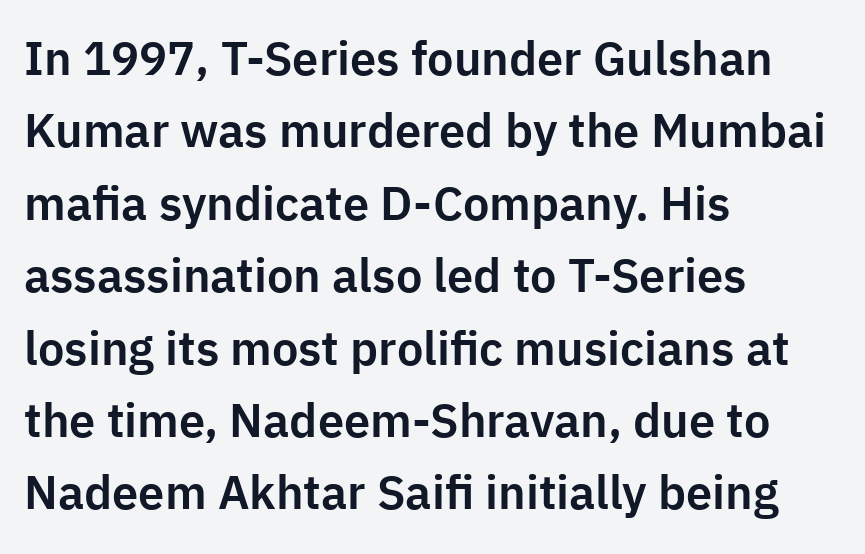
The image shows 47 px sans-serif type, upright; set left-aligned, normal line spacing (1.54x), normal letter spacing, not underlined; low stroke contrast and a medium x-height.
